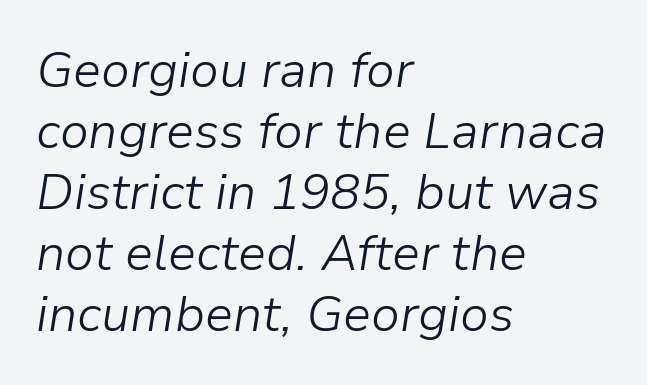
Q: Is the text bold? A: No.
Q: Is the text italic (slanted)? A: Yes, it leans right by about 9 degrees.
Q: Is the text underlined? A: No.
Q: How is the paragraph aligned? A: Left-aligned.
Q: Is the spacing between letters normal or unusually wide? A: Normal.
Q: Width (condensed, normal, or wide)? A: Normal.
Q: Stroke contrast? A: Low.
Q: x-height? A: Medium.
Q: Monospaced? A: No.
